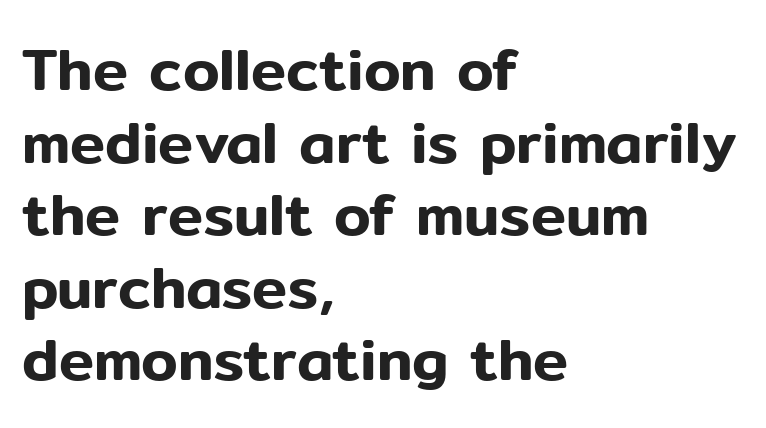
The rendering shows plain stroke endings on the letterforms — a sans-serif design. Every row of glyphs begins at an identical x-position on the left. Do the letters lean? They stand straight. Is the letter spacing exaggerated? No — it looks like the ordinary default. Has an underline been added? It has not. Spacing verdict: proportional, widths tailored to each character.
